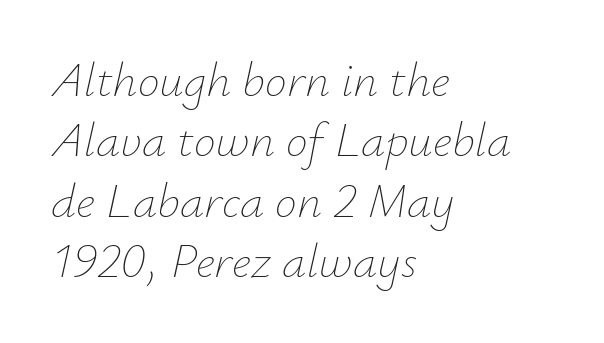
{"italic": "yes", "lean": "right", "slant_degrees": 12, "bold": "no", "weight": "thin", "width": "normal", "stroke_contrast": "low", "x_height": "small", "monospaced": "no", "underline": "no", "align": "left", "line_spacing_ratio": 1.23, "letter_spacing": "normal", "letter_spacing_em": 0.0, "glyph_px": 49}
